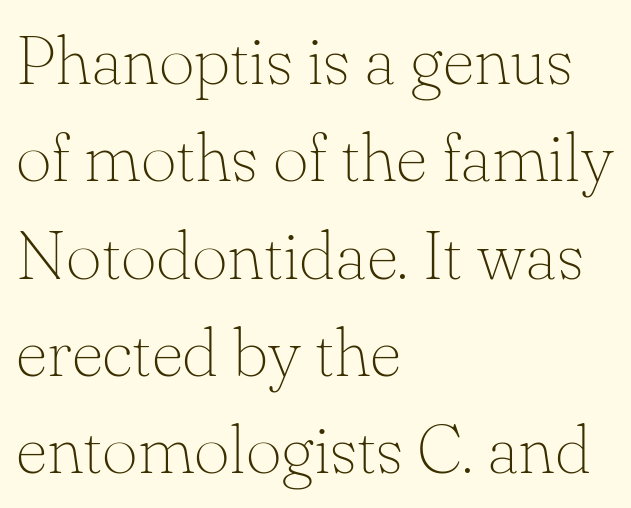
Vertical strokes here are truly vertical. The specimen omits any rule beneath the text block's lines. All the whitespace from short lines collects on the right. Each stroke keeps to a modest, everyday thickness or less.
